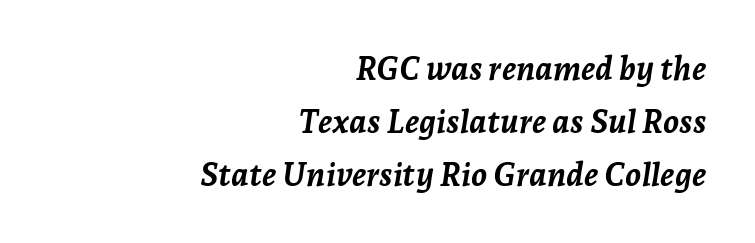
{"italic": "yes", "lean": "right", "slant_degrees": 7, "bold": "yes", "weight": "semibold", "width": "normal", "stroke_contrast": "low", "x_height": "medium", "monospaced": "no", "underline": "no", "align": "right", "line_spacing": "normal", "line_spacing_ratio": 1.65, "letter_spacing": "normal", "letter_spacing_em": 0.0, "glyph_px": 32}
